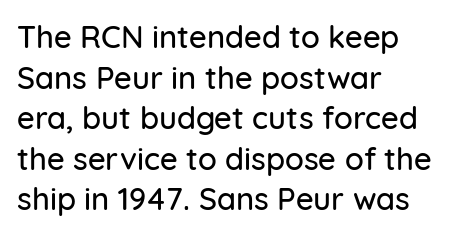
Q: Is the text italic (slanted)? A: No, it is upright.
Q: Is the typeface a serif or a sans-serif typeface? A: Sans-serif.
Q: Is the text underlined? A: No.
Q: How is the paragraph aligned? A: Left-aligned.
Q: Is the spacing between letters normal or unusually wide? A: Normal.
Q: Is the spacing between lines tight, normal or loose? A: Normal.
Q: Width (condensed, normal, or wide)? A: Normal.
Q: Stroke contrast? A: Low.
Q: x-height? A: Medium.
Q: Monospaced? A: No.
